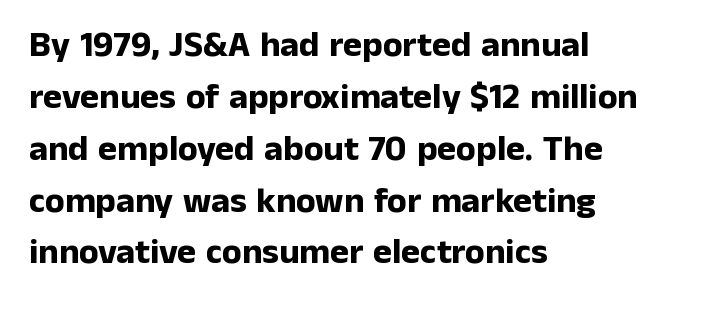
{"serif": "no", "italic": "no", "bold": "yes", "weight": "bold", "width": "normal", "stroke_contrast": "low", "x_height": "medium", "monospaced": "no", "underline": "no", "align": "left", "line_spacing": "normal", "line_spacing_ratio": 1.44, "letter_spacing": "normal", "letter_spacing_em": 0.0, "glyph_px": 36}
